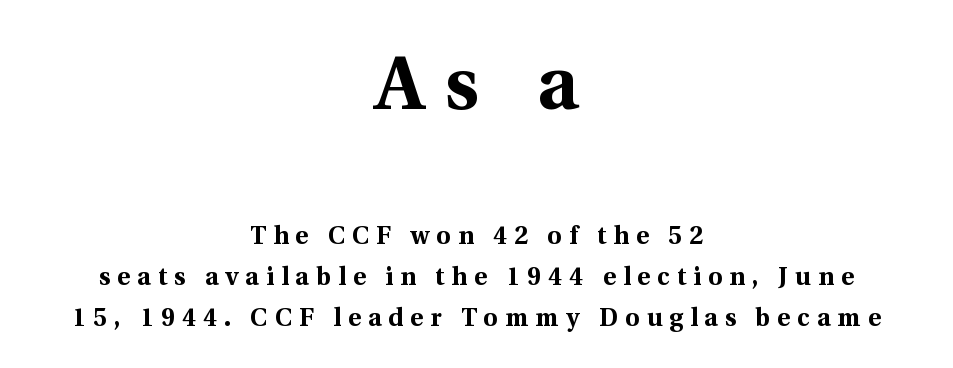
The image shows 76 px bold serif type, upright; set centered, normal line spacing (1.64x), unusually wide letter spacing (+0.28 em), not underlined; the first (top) block is 3.04x larger; a medium x-height.
